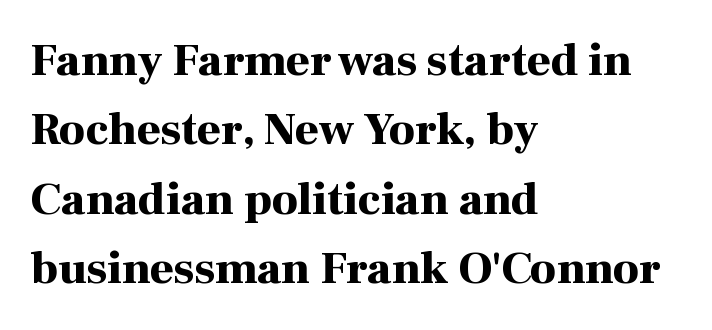
This is serif lettering, the kind often seen in printed books. A typesetter would call this proportional, since set widths differ per character. Baseline-to-baseline distance is the conventional proportion of letter height. Line beginnings align vertically; line endings do not.
